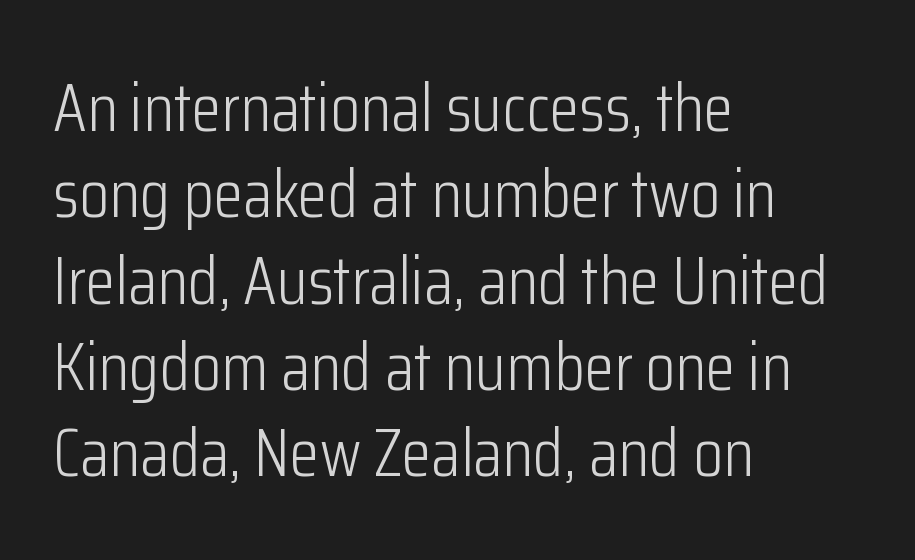
Serifs: no, the terminals of the letterforms are clean. These glyphs show unthickened strokes, regular width or finer. Is this a fixed-width face? No — the glyphs have proportional, varying widths. This sample uses plain, unmodified letter spacing.
